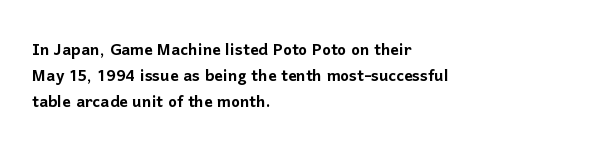
The image shows 21 px text type, upright; set left-aligned, line spacing 1.23x, normal letter spacing, not underlined.
